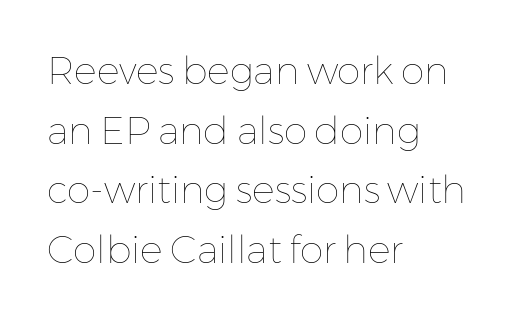
Q: Is the text bold? A: No.
Q: Is the text italic (slanted)? A: No, it is upright.
Q: Is the text underlined? A: No.
Q: How is the paragraph aligned? A: Left-aligned.
Q: Is the spacing between letters normal or unusually wide? A: Normal.
Q: Is the spacing between lines tight, normal or loose? A: Normal.
Q: Width (condensed, normal, or wide)? A: Normal.
Q: Stroke contrast? A: Low.
Q: x-height? A: Medium.
Q: Monospaced? A: No.
